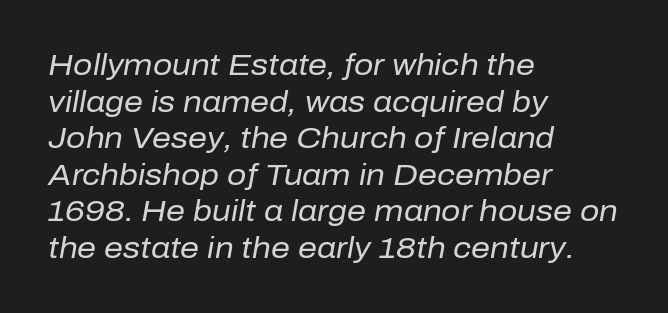
Q: Is the text bold? A: No.
Q: Is the text italic (slanted)? A: Yes, it leans right by about 10 degrees.
Q: Is the text underlined? A: No.
Q: How is the paragraph aligned? A: Left-aligned.
Q: Is the spacing between letters normal or unusually wide? A: Normal.
Q: Width (condensed, normal, or wide)? A: Normal.
Q: Stroke contrast? A: Low.
Q: x-height? A: Medium.
Q: Monospaced? A: No.
